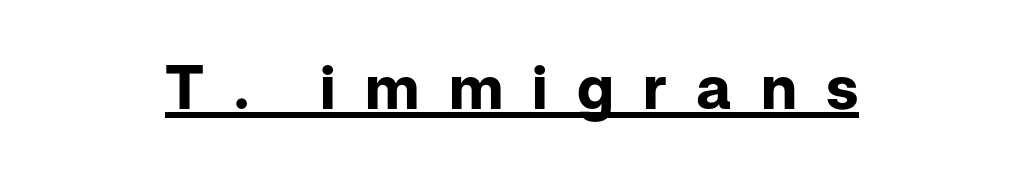
The image shows 61 px bold sans-serif type, upright; set centered, unusually wide letter spacing (+0.48 em), underlined; low stroke contrast and a medium x-height.
